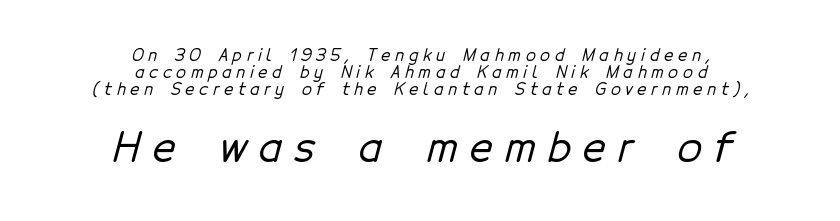
{"serif": "no", "width": "normal", "stroke_contrast": "low", "x_height": "medium", "monospaced": "no", "underline": "no", "align": "center", "line_spacing": "tight", "line_spacing_ratio": 1.07, "letter_spacing": "wide", "letter_spacing_em": 0.3, "larger_block": "second", "size_ratio": 2.5, "glyph_px": 40}
